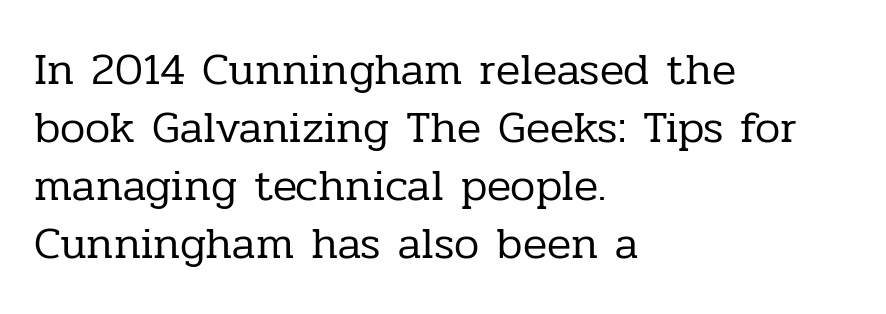
The image shows 45 px regular-weight serif type, upright; set left-aligned, normal line spacing (1.29x), normal letter spacing, not underlined; low stroke contrast and a medium x-height.
